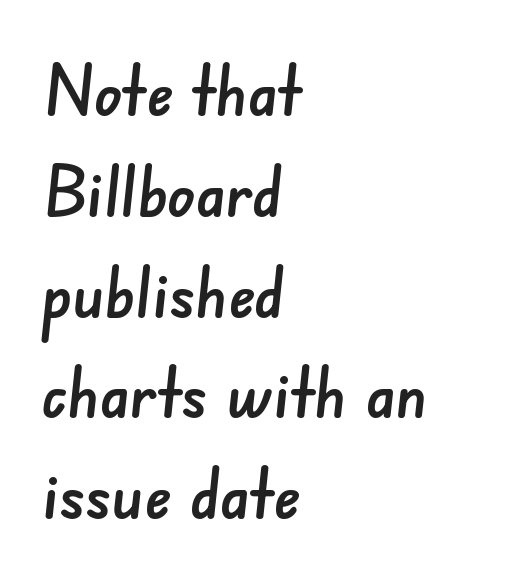
Nope, no serifs anywhere on these letters. The zone under the glyphs is completely vacant. Every row of glyphs begins at an identical x-position on the left. Nothing unusual about the tracking: characters are spaced as the font intends. One glance says typical: line gaps are just what's usual. The face used here is proportionally spaced, like ordinary book or web type.
